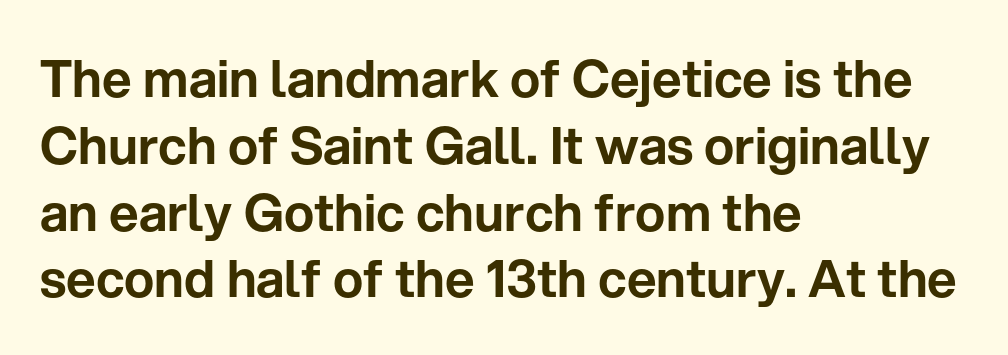
Q: Is the text italic (slanted)? A: No, it is upright.
Q: Is the typeface a serif or a sans-serif typeface? A: Sans-serif.
Q: Is the text underlined? A: No.
Q: How is the paragraph aligned? A: Left-aligned.
Q: Is the spacing between letters normal or unusually wide? A: Normal.
Q: Is the spacing between lines tight, normal or loose? A: Normal.
Q: Width (condensed, normal, or wide)? A: Normal.
Q: Stroke contrast? A: Low.
Q: x-height? A: Medium.
Q: Monospaced? A: No.
